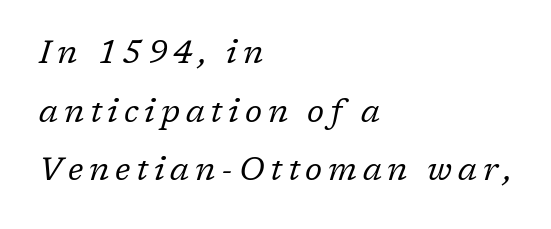
{"serif": "yes", "italic": "yes", "lean": "right", "slant_degrees": 17, "bold": "no", "weight": "regular", "width": "normal", "stroke_contrast": "low", "x_height": "medium", "monospaced": "no", "underline": "no", "align": "left", "line_spacing_ratio": 1.83, "glyph_px": 32}
